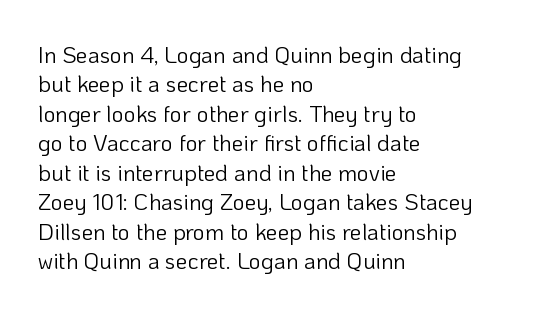
The image shows 23 px text type, upright; set left-aligned, normal line spacing (1.28x), normal letter spacing, not underlined.
